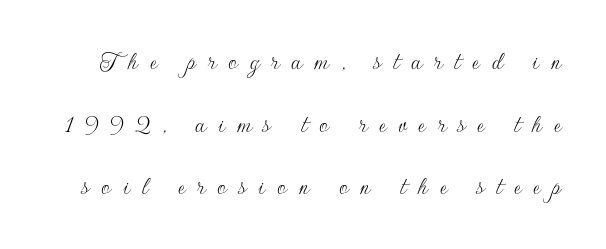
{"bold": "no", "underline": "no", "line_spacing": "loose", "line_spacing_ratio": 2.32, "letter_spacing": "wide", "letter_spacing_em": 0.44, "glyph_px": 27}
